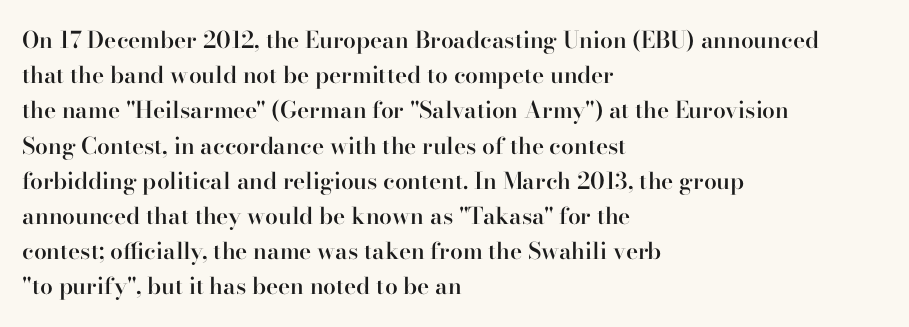
Summary of weight: moderately heavy, a semibold. You could call the tracking neutral — neither tight nor loose. Unmarked baselines from the first word to the last. Quick note: interline space is typical.
